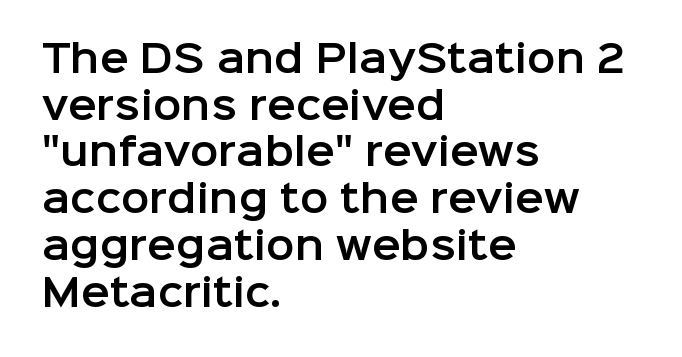
{"serif": "no", "italic": "no", "width": "normal", "stroke_contrast": "low", "x_height": "medium", "monospaced": "no", "underline": "no", "align": "left", "line_spacing_ratio": 1.23, "letter_spacing": "normal", "letter_spacing_em": 0.0, "glyph_px": 38}
